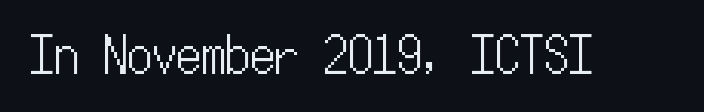
{"italic": "no", "width": "condensed", "stroke_contrast": "low", "x_height": "medium", "monospaced": "yes", "underline": "no", "letter_spacing": "normal", "letter_spacing_em": 0.0, "glyph_px": 49}
